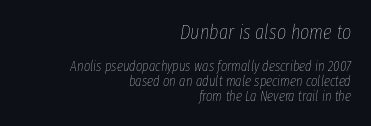
Rendered with sloped, italic letterforms. If you squint, the top block still reads clearly — it's the larger of the two. Does the leading feel generous? Not at all — it's pinched. The rag falls on the left side of this text block.
